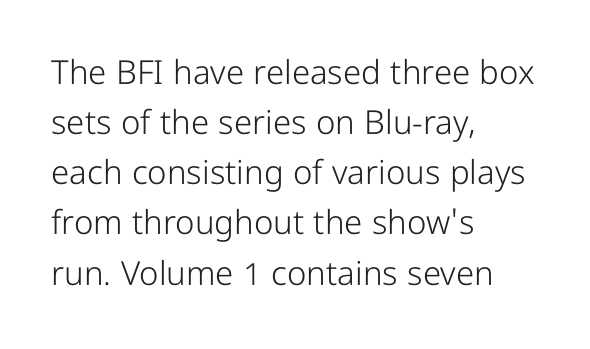
{"serif": "no", "italic": "no", "bold": "no", "weight": "light", "width": "condensed", "stroke_contrast": "low", "x_height": "medium", "monospaced": "no", "underline": "no", "align": "left", "line_spacing": "normal", "line_spacing_ratio": 1.52, "letter_spacing": "normal", "letter_spacing_em": 0.0, "glyph_px": 33}
